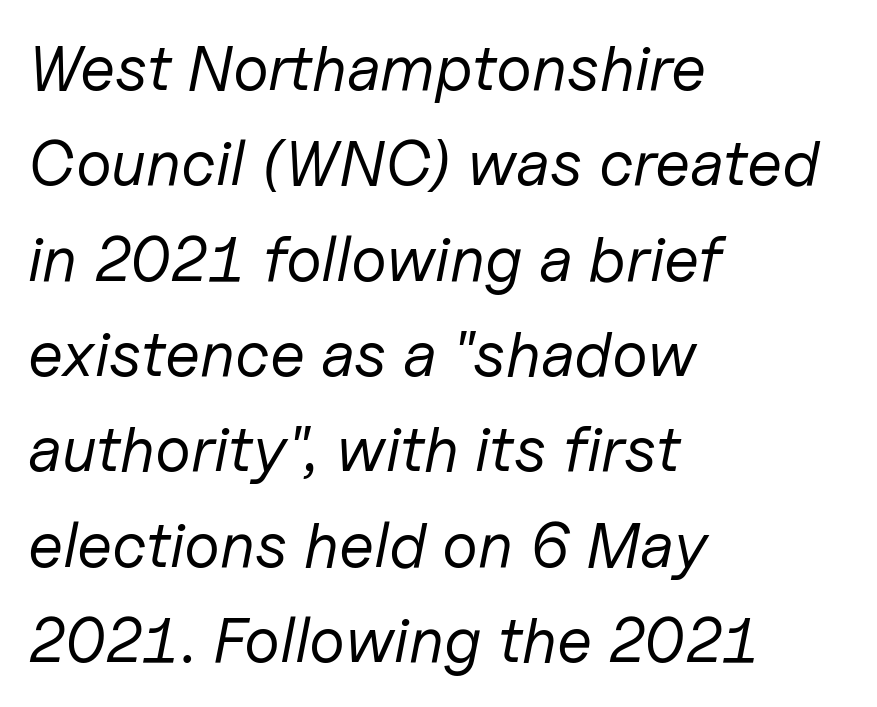
{"italic": "yes", "lean": "right", "slant_degrees": 11, "bold": "no", "weight": "regular", "width": "normal", "stroke_contrast": "low", "x_height": "medium", "monospaced": "no", "underline": "no", "align": "left", "line_spacing": "normal", "line_spacing_ratio": 1.49, "letter_spacing": "normal", "letter_spacing_em": 0.0, "glyph_px": 64}
